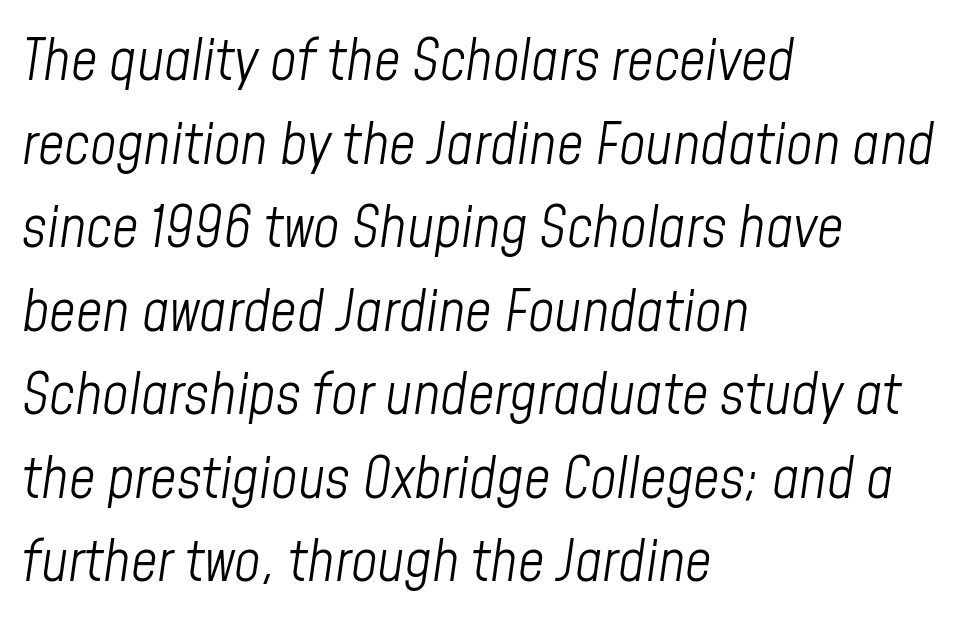
The image shows 58 px light, condensed type, italic (leaning right); set left-aligned, normal line spacing (1.44x), normal letter spacing, not underlined; low stroke contrast and a medium x-height.
